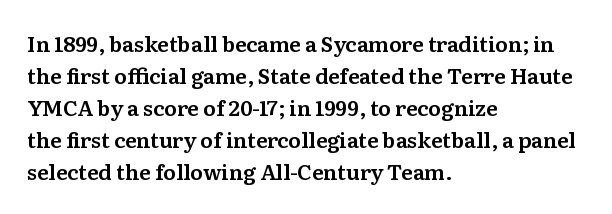
The image shows 21 px text type, upright; set left-aligned, normal line spacing (1.52x), normal letter spacing, not underlined.
